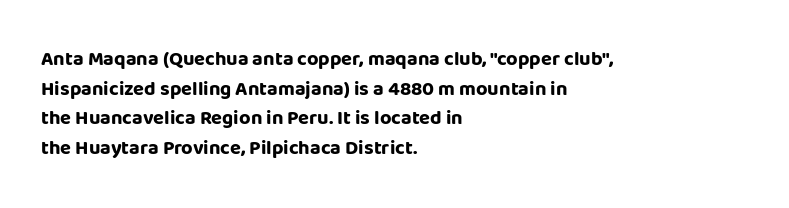
Q: Is the text bold? A: Yes.
Q: Is the text italic (slanted)? A: No, it is upright.
Q: Is the text underlined? A: No.
Q: How is the paragraph aligned? A: Left-aligned.
Q: Is the spacing between letters normal or unusually wide? A: Normal.
Q: Is the spacing between lines tight, normal or loose? A: Normal.
